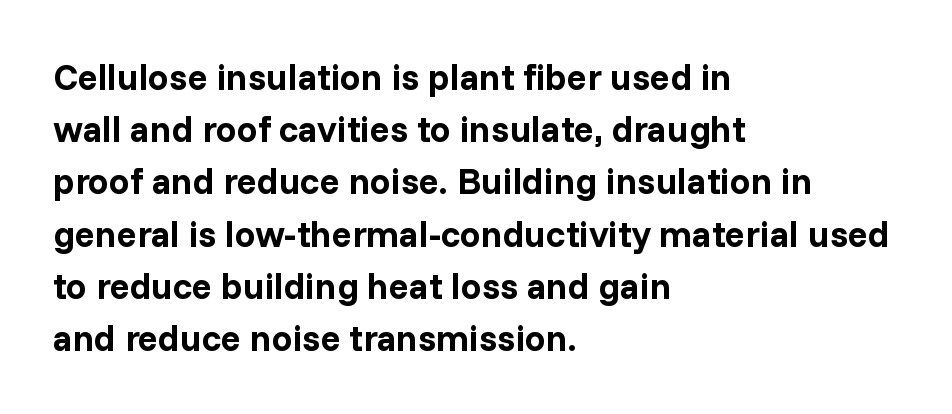
The font is running at its bold setting. The type is set solid horizontally, with unmodified tracking. It's the straight-up-and-down kind of type. Normally led — the rows are evenly, conventionally spaced. Type without underlining.
